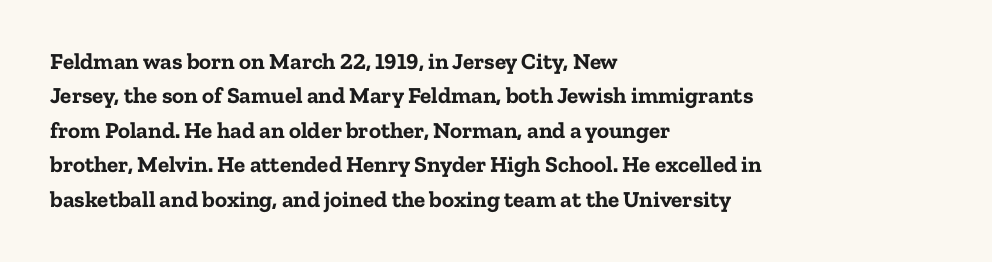
The image shows 23 px bold type, upright; set left-aligned, normal line spacing (1.5x), normal letter spacing, not underlined.
